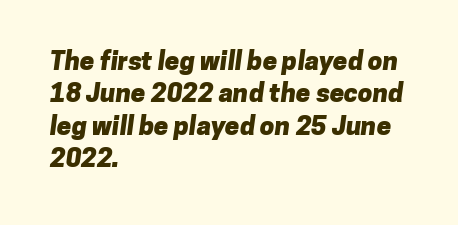
Q: Is the text bold? A: Yes.
Q: Is the text underlined? A: No.
Q: How is the paragraph aligned? A: Left-aligned.
Q: Is the spacing between letters normal or unusually wide? A: Normal.
Q: Is the spacing between lines tight, normal or loose? A: Normal.
